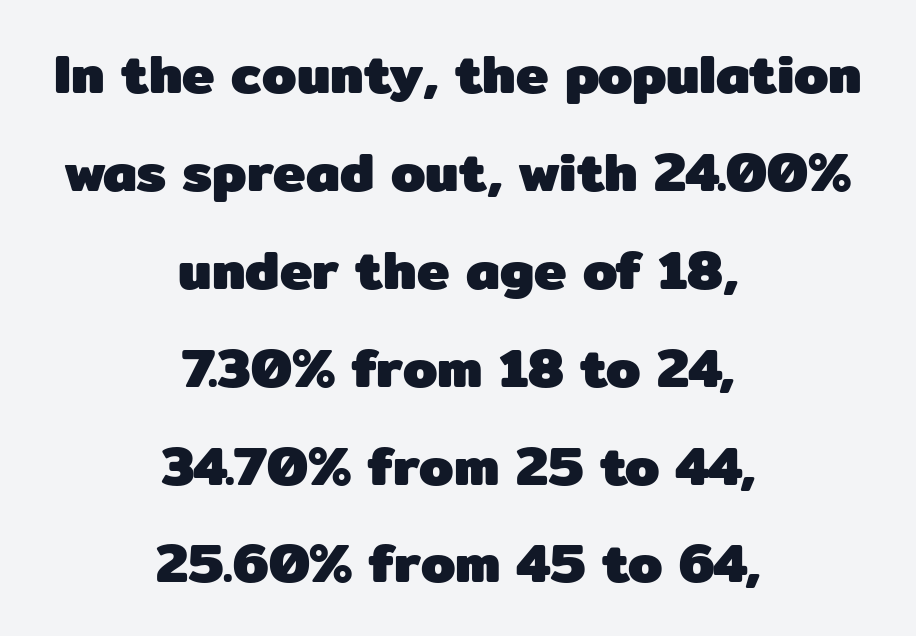
The image shows 55 px heavy sans-serif type, upright; set centered, line spacing 1.78x, normal letter spacing, not underlined; low stroke contrast and a medium x-height.
